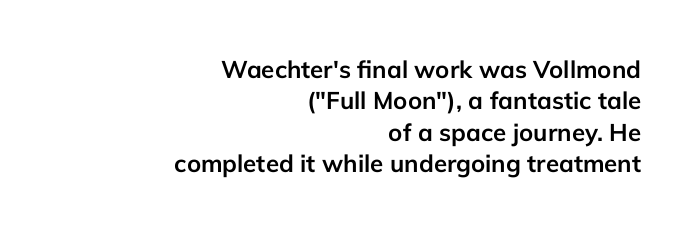
The image shows 24 px bold type, upright; set right-aligned, normal line spacing (1.31x), normal letter spacing, not underlined.
